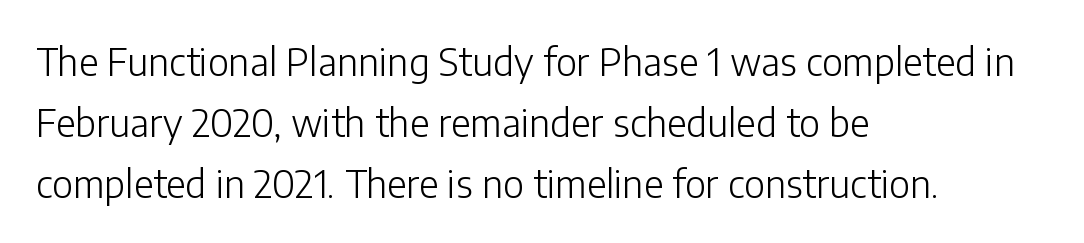
Normally led — the rows are evenly, conventionally spaced. One-word summary of the alignment: left. Unmarked baselines from the first word to the last. The type family on display is of the sans-serif kind.
